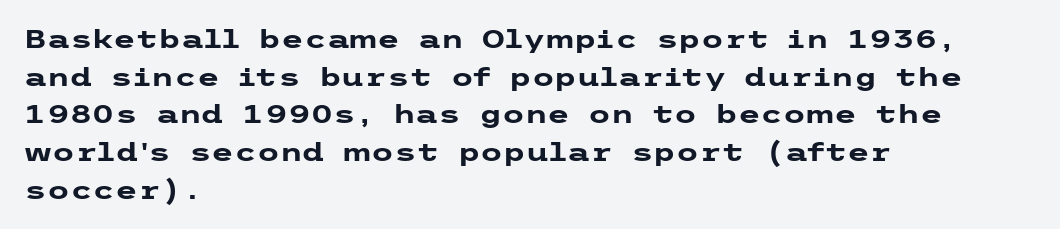
On the weight axis this lands at bold, roughly 700. Words float on clear page, feet unadorned. Interline gaps are of average width in this sample. The rendering keeps characters at their native spacing. In terms of posture, this sample is upright.
